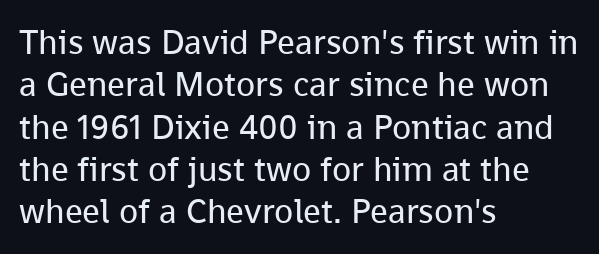
This sample uses plain, unmodified letter spacing. The passage is arranged the way most books set body copy — flush left. Weight: in the light-to-regular range. A typesetter would call this proportional, since set widths differ per character. Vertical strokes here are truly vertical. Nothing sits at the stroke ends, so this counts as sans-serif.
